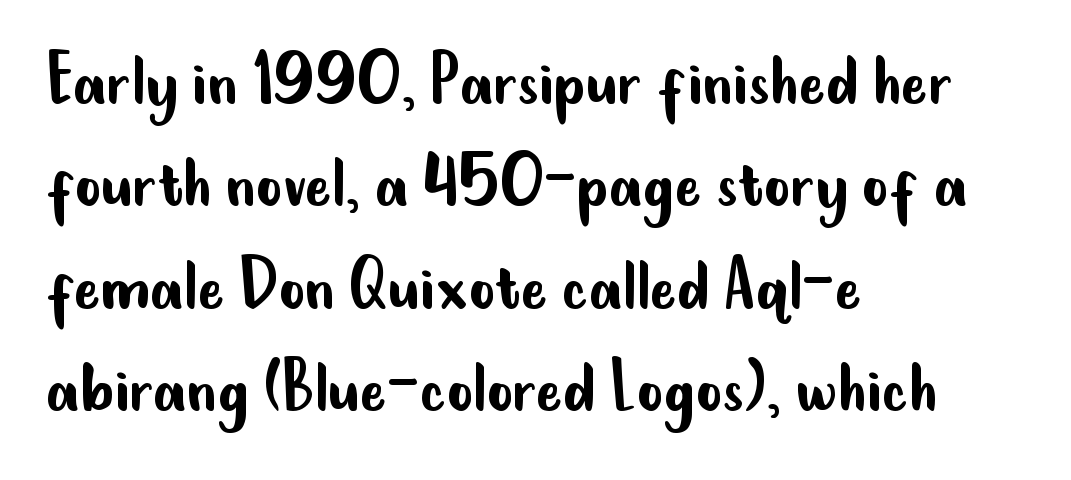
The image shows 80 px regular-weight, condensed sans-serif type, upright; set left-aligned, normal line spacing (1.28x), normal letter spacing, not underlined; low stroke contrast and a small x-height.
